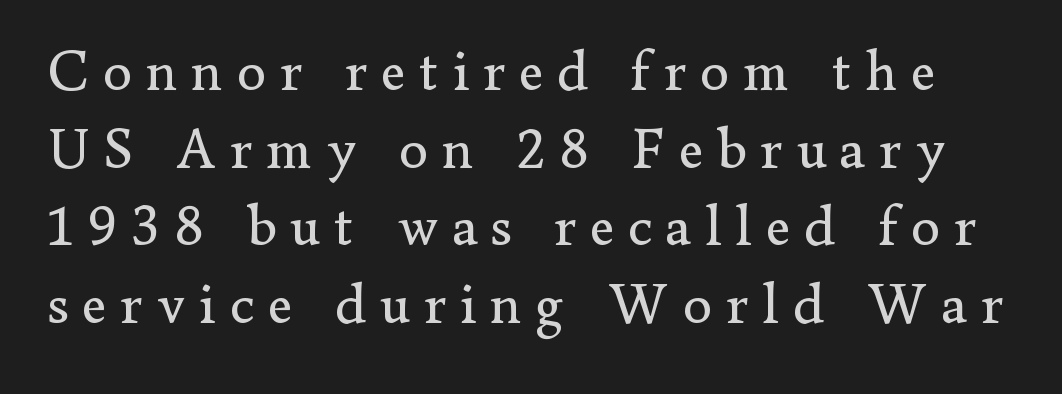
The image shows 58 px regular-weight serif type, upright; set normal line spacing (1.34x), unusually wide letter spacing (+0.24 em), not underlined; low stroke contrast and a small x-height.
